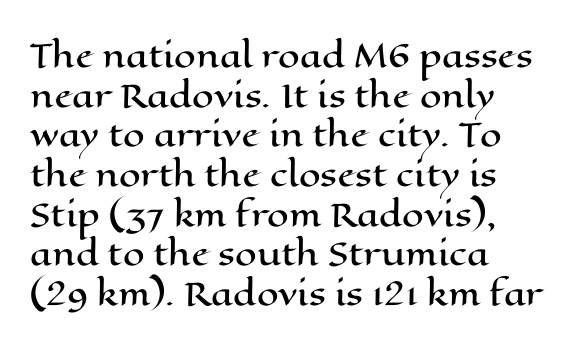
{"italic": "no", "width": "wide", "stroke_contrast": "high", "x_height": "medium", "monospaced": "no", "underline": "no", "align": "left", "line_spacing": "normal", "line_spacing_ratio": 1.28, "letter_spacing": "normal", "letter_spacing_em": 0.0, "glyph_px": 31}
